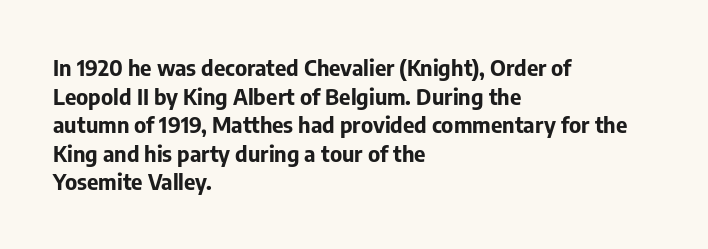
{"italic": "no", "bold": "yes", "underline": "no", "align": "left", "line_spacing": "normal", "line_spacing_ratio": 1.3, "letter_spacing": "normal", "letter_spacing_em": 0.0, "glyph_px": 22}
